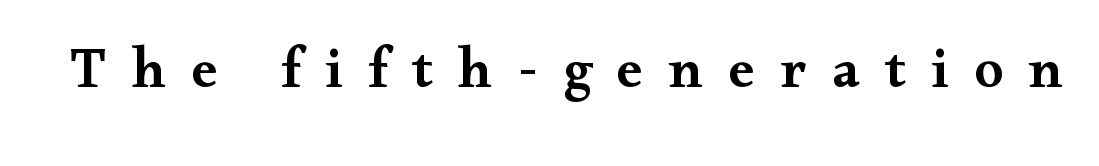
Q: Is the text bold? A: Semi-bold.
Q: Is the text italic (slanted)? A: No, it is upright.
Q: Is the typeface a serif or a sans-serif typeface? A: Serif.
Q: Is the text underlined? A: No.
Q: Is the spacing between letters normal or unusually wide? A: Unusually wide.
Q: Width (condensed, normal, or wide)? A: Wide.
Q: Stroke contrast? A: Medium.
Q: x-height? A: Small.
Q: Monospaced? A: No.
